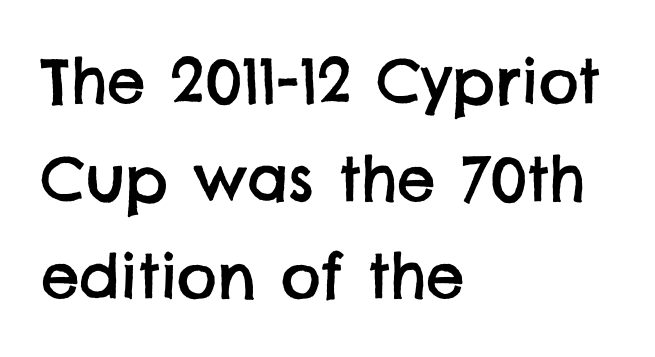
Q: Is the typeface a serif or a sans-serif typeface? A: Sans-serif.
Q: Is the text underlined? A: No.
Q: How is the paragraph aligned? A: Left-aligned.
Q: Is the spacing between letters normal or unusually wide? A: Normal.
Q: Is the spacing between lines tight, normal or loose? A: Normal.
Q: Width (condensed, normal, or wide)? A: Normal.
Q: Stroke contrast? A: Low.
Q: x-height? A: Large.
Q: Monospaced? A: No.
